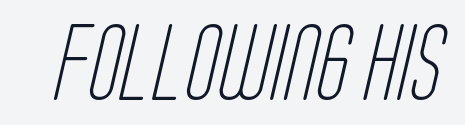
{"serif": "no", "bold": "no", "weight": "light", "width": "condensed", "stroke_contrast": "low", "x_height": "large", "monospaced": "no", "underline": "no", "letter_spacing": "normal", "letter_spacing_em": 0.0, "glyph_px": 76}
